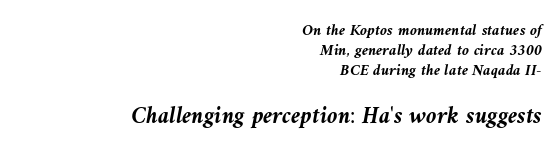
This rendering leaves character spacing at its baseline value. Emphasis-style slanted type is in use. Compared with a flush-left layout, this one pins lines to the opposite, right side. On the weight axis this lands at bold, roughly 700.
